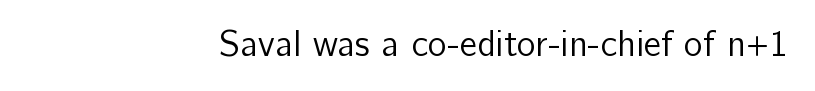
The image shows 36 px regular-weight sans-serif type, upright; set right-aligned, normal letter spacing, not underlined; low stroke contrast and a medium x-height.
